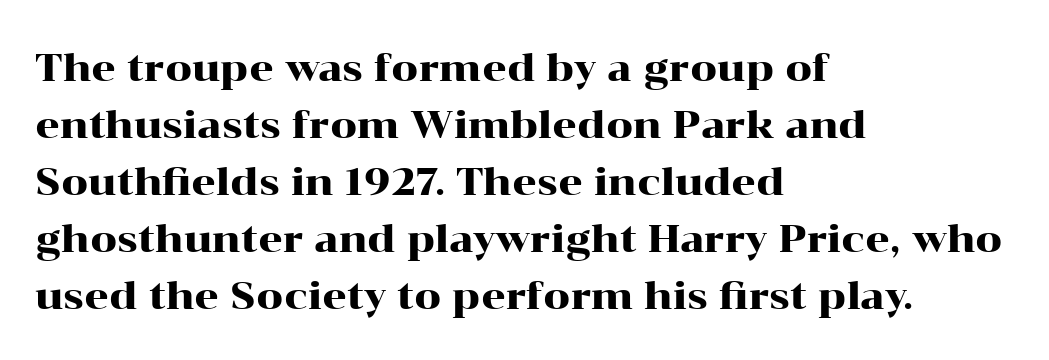
Here the designer chose a conventional face with non-uniform glyph widths. These lines are composed in type with serifs. The specimen reads as upright at a glance. Successive baselines arrive at the customary interval.
